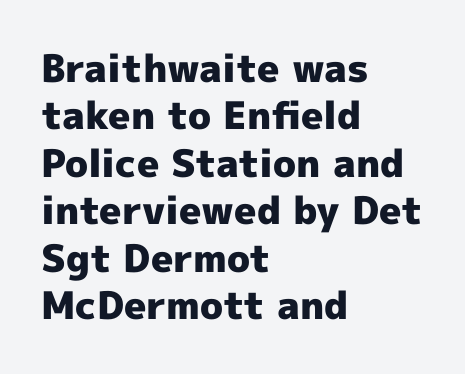
{"serif": "no", "italic": "no", "bold": "yes", "weight": "heavy", "width": "normal", "x_height": "medium", "monospaced": "no", "underline": "no", "align": "left", "line_spacing": "normal", "line_spacing_ratio": 1.25, "letter_spacing": "normal", "letter_spacing_em": 0.0, "glyph_px": 38}
